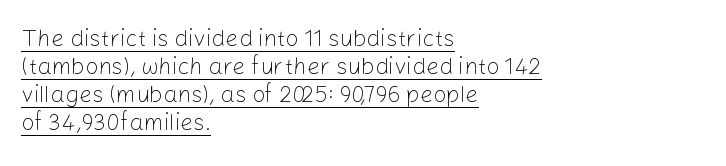
Q: Is the text bold? A: No.
Q: Is the text italic (slanted)? A: No, it is upright.
Q: Is the text underlined? A: Yes.
Q: How is the paragraph aligned? A: Left-aligned.
Q: Is the spacing between letters normal or unusually wide? A: Normal.
